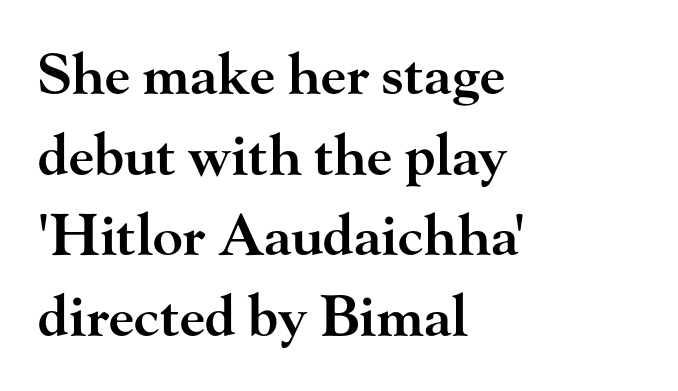
The image shows 56 px semibold, wide serif type, upright; set left-aligned, normal line spacing (1.44x), normal letter spacing, not underlined; high stroke contrast and a small x-height.
